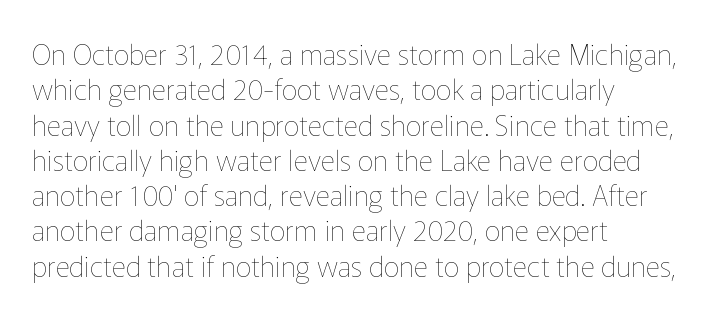
{"italic": "no", "bold": "no", "weight": "thin", "width": "normal", "stroke_contrast": "low", "x_height": "medium", "monospaced": "no", "underline": "no", "align": "left", "line_spacing": "normal", "line_spacing_ratio": 1.26, "letter_spacing": "normal", "letter_spacing_em": 0.0, "glyph_px": 28}
